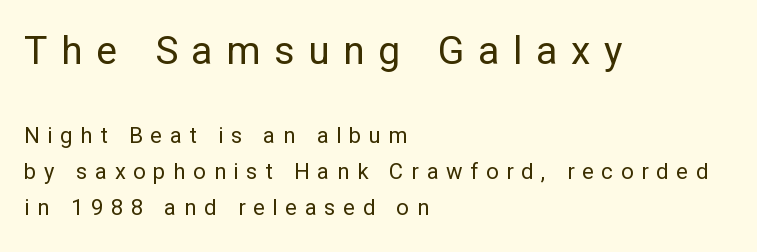
Q: Is the text bold? A: No.
Q: Is the text italic (slanted)? A: No, it is upright.
Q: Is the typeface a serif or a sans-serif typeface? A: Sans-serif.
Q: Is the text underlined? A: No.
Q: How is the paragraph aligned? A: Left-aligned.
Q: Is the spacing between letters normal or unusually wide? A: Unusually wide.
Q: Is the spacing between lines tight, normal or loose? A: Normal.
Q: Which block of text is set in a larger size, the first (top) or the second (bottom)? A: The first (top) one.
Q: Width (condensed, normal, or wide)? A: Normal.
Q: Stroke contrast? A: Low.
Q: x-height? A: Medium.
Q: Monospaced? A: No.
